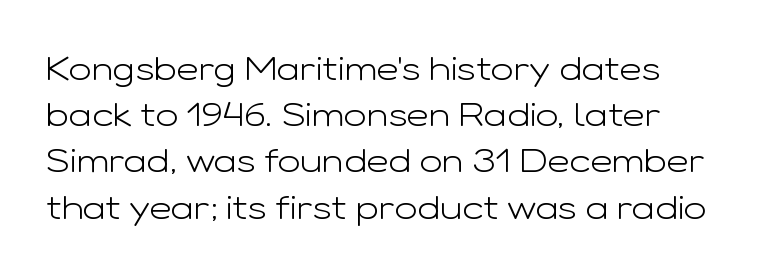
{"serif": "no", "italic": "no", "bold": "no", "weight": "light", "width": "wide", "stroke_contrast": "low", "x_height": "medium", "monospaced": "no", "underline": "no", "line_spacing": "normal", "line_spacing_ratio": 1.36, "letter_spacing": "normal", "letter_spacing_em": 0.0, "glyph_px": 34}
